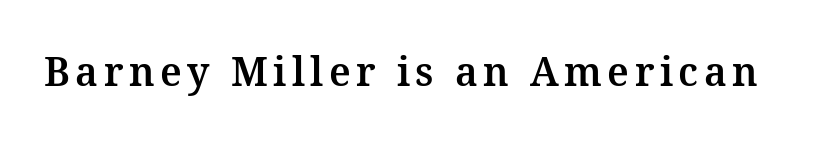
Here the designer chose a conventional face with non-uniform glyph widths. The space directly below the letters is spotless. Ascenders rise straight up at ninety degrees. Unlike a clean sans, this face finishes its strokes with serifs.
